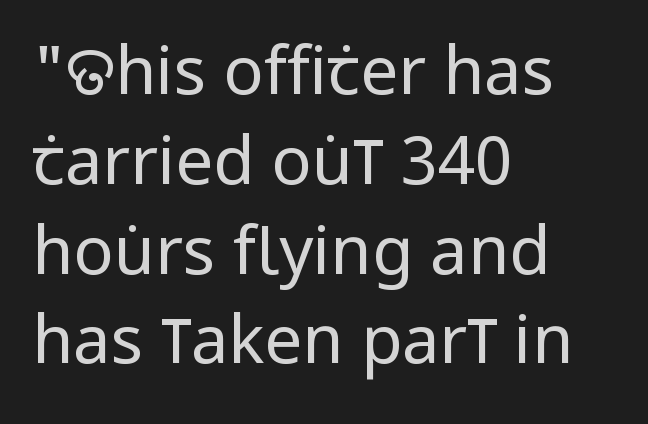
The image shows 67 px regular-weight, condensed sans-serif type, upright; set left-aligned, normal line spacing (1.34x), normal letter spacing, not underlined; low stroke contrast and a large x-height.
